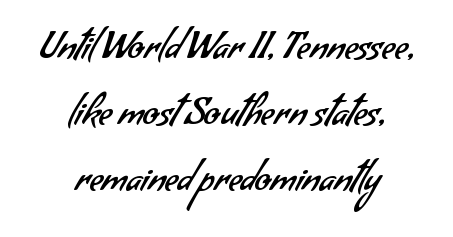
The typesetter chose a symmetrical, centered arrangement here. Clear beneath every line of the passage. Letter spacing: default. Character widths vary here, with narrow letters taking less room than wide ones. Is this a sans? Yes — the strokes have no serifs. These glyphs show unthickened strokes, regular width or finer.
